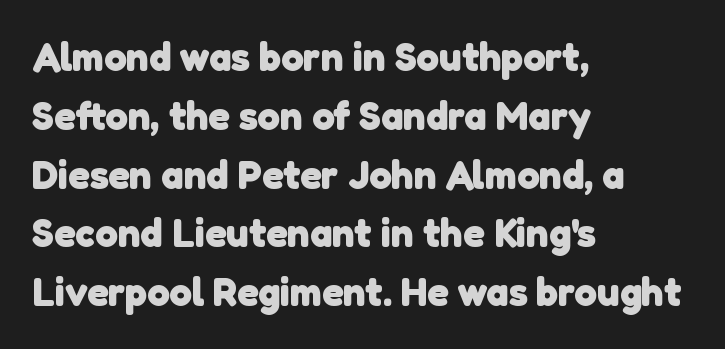
{"serif": "no", "bold": "yes", "weight": "heavy", "width": "normal", "stroke_contrast": "low", "x_height": "medium", "monospaced": "no", "underline": "no", "align": "left", "line_spacing": "normal", "line_spacing_ratio": 1.47, "letter_spacing": "normal", "letter_spacing_em": 0.0, "glyph_px": 40}
